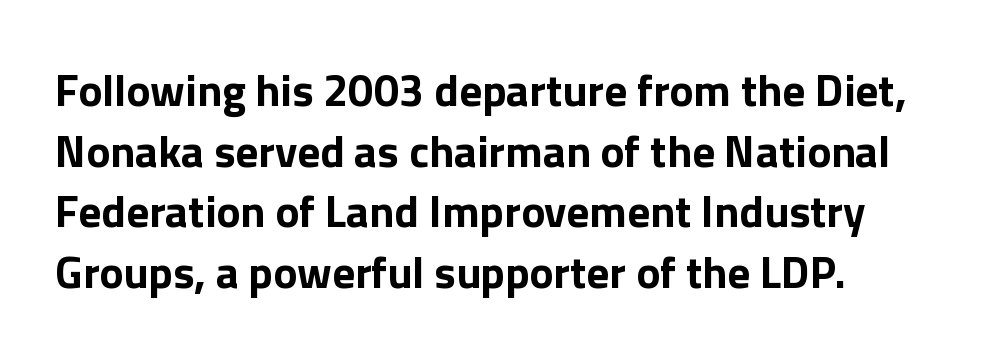
{"serif": "no", "italic": "no", "bold": "yes", "weight": "bold", "width": "normal", "x_height": "medium", "monospaced": "no", "underline": "no", "align": "left", "line_spacing": "normal", "line_spacing_ratio": 1.35, "letter_spacing": "normal", "letter_spacing_em": 0.0, "glyph_px": 45}
